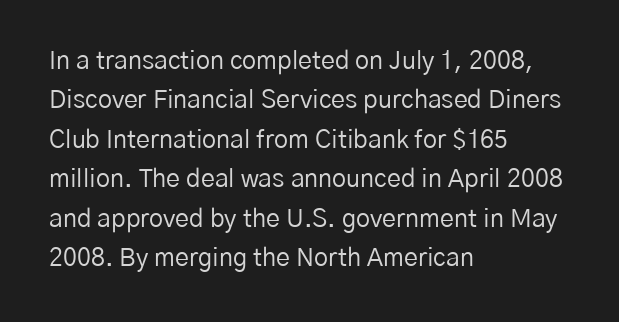
Q: Is the text bold? A: No.
Q: Is the text italic (slanted)? A: No, it is upright.
Q: Is the text underlined? A: No.
Q: How is the paragraph aligned? A: Left-aligned.
Q: Is the spacing between letters normal or unusually wide? A: Normal.
Q: Is the spacing between lines tight, normal or loose? A: Normal.
